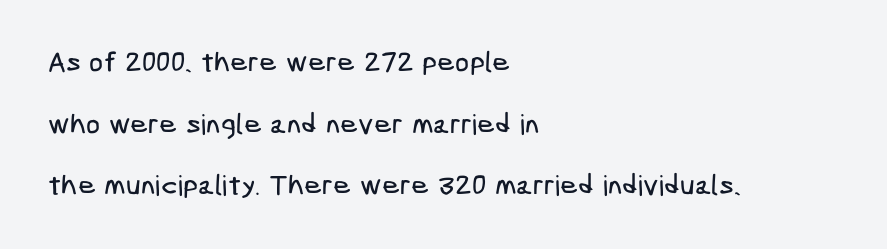
{"serif": "no", "width": "condensed", "stroke_contrast": "low", "x_height": "medium", "underline": "no", "align": "left", "line_spacing": "loose", "line_spacing_ratio": 2.2, "letter_spacing": "normal", "letter_spacing_em": 0.0, "glyph_px": 28}
